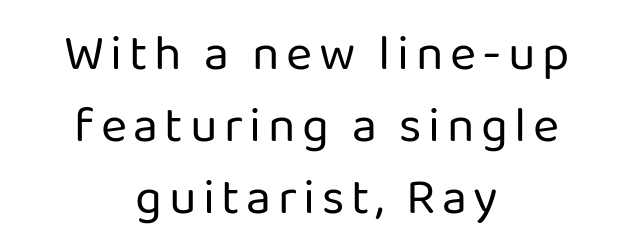
{"serif": "no", "italic": "no", "bold": "no", "weight": "regular", "width": "normal", "stroke_contrast": "low", "x_height": "medium", "monospaced": "no", "underline": "no", "align": "center", "line_spacing": "normal", "line_spacing_ratio": 1.44, "glyph_px": 50}
